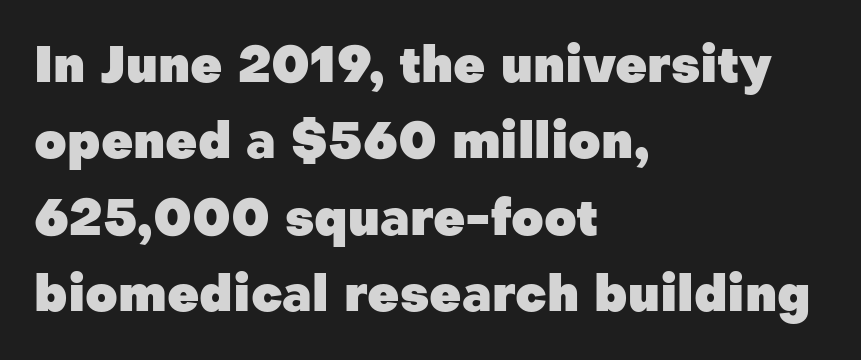
The image shows 50 px heavy sans-serif type, upright; set left-aligned, normal line spacing (1.53x), normal letter spacing, not underlined; low stroke contrast and a medium x-height.
